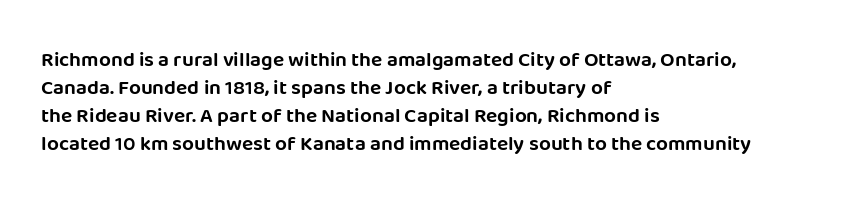
Teacher's note: observe the even left margin — that is flush-left alignment. No italicization has been applied; the sample stays upright. Clear beneath every line of the passage. Honestly, the letter spacing is just normal — you wouldn't notice it. A typesetter would call this leading conventional body-copy spacing.
